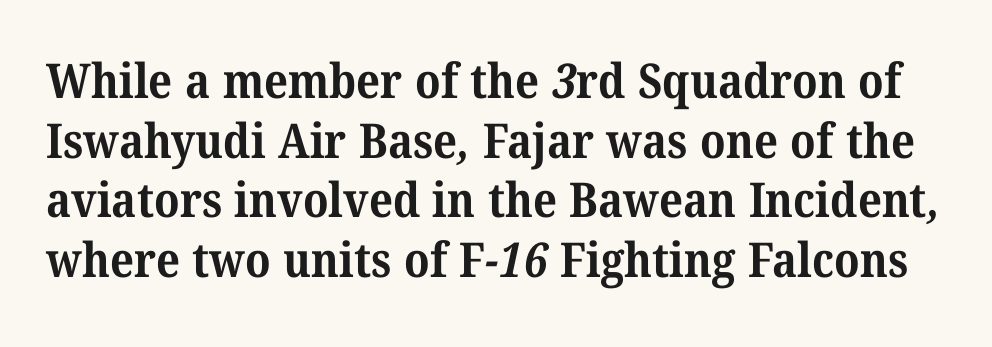
The face used here is proportionally spaced, like ordinary book or web type. Letterform terminals end in serifs throughout the passage. As a designer I'd log this as weight 700, bold. The space directly below the letters is spotless. The rendering keeps characters at their native spacing.
